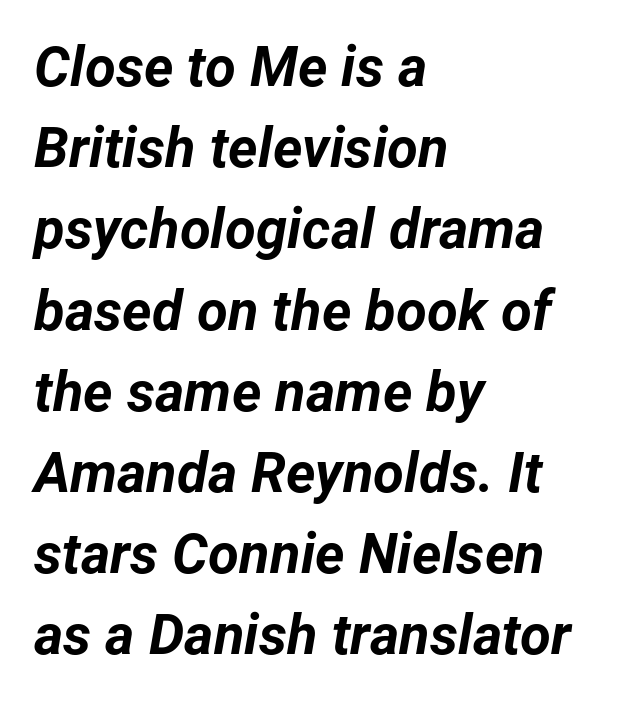
The image shows 56 px bold type, italic (leaning right); set left-aligned, normal line spacing (1.45x), normal letter spacing, not underlined; low stroke contrast and a medium x-height.
